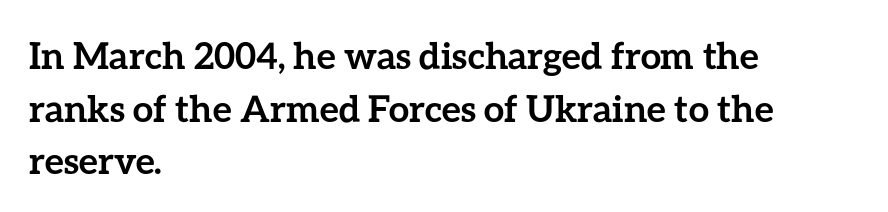
The image shows 37 px semibold type, upright; set left-aligned, normal line spacing (1.42x), normal letter spacing, not underlined; low stroke contrast and a medium x-height.
